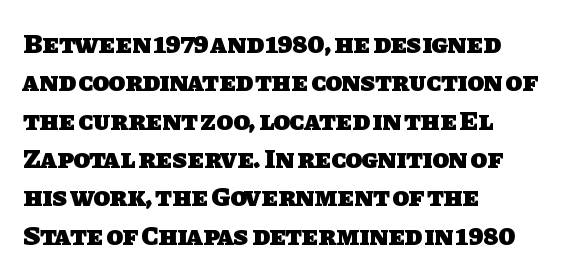
{"bold": "yes", "underline": "no", "align": "left", "line_spacing": "normal", "line_spacing_ratio": 1.42, "letter_spacing": "normal", "letter_spacing_em": 0.0, "glyph_px": 27}
